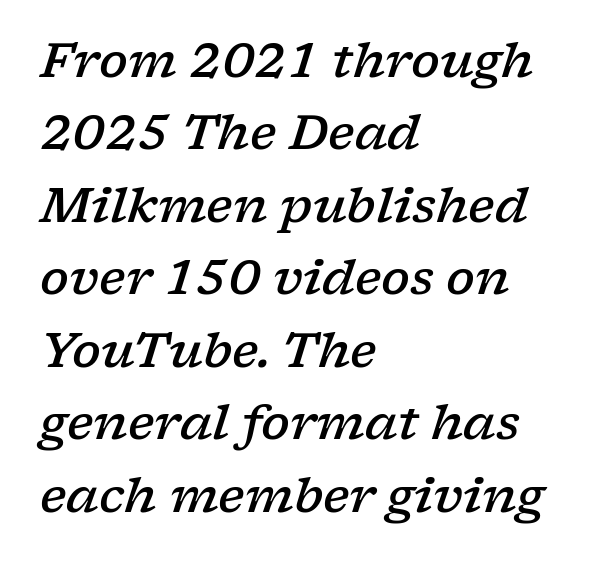
Q: Is the text bold? A: Semi-bold.
Q: Is the text italic (slanted)? A: Yes, it leans right by about 17 degrees.
Q: Is the typeface a serif or a sans-serif typeface? A: Serif.
Q: Is the text underlined? A: No.
Q: How is the paragraph aligned? A: Left-aligned.
Q: Is the spacing between letters normal or unusually wide? A: Normal.
Q: Is the spacing between lines tight, normal or loose? A: Normal.
Q: Width (condensed, normal, or wide)? A: Wide.
Q: Stroke contrast? A: Low.
Q: x-height? A: Medium.
Q: Monospaced? A: No.
